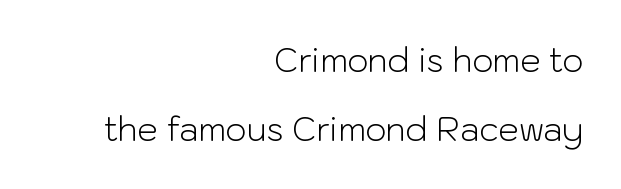
Do the characters align in a grid? No, the font is proportional. Caption: face not bold, strokes unweighted. Horizontally, the lines are justified to the trailing edge only. The specimen reads as upright at a glance. Bare-footed words on every line. Are there feet on the stems? There aren't — it's a sans.
